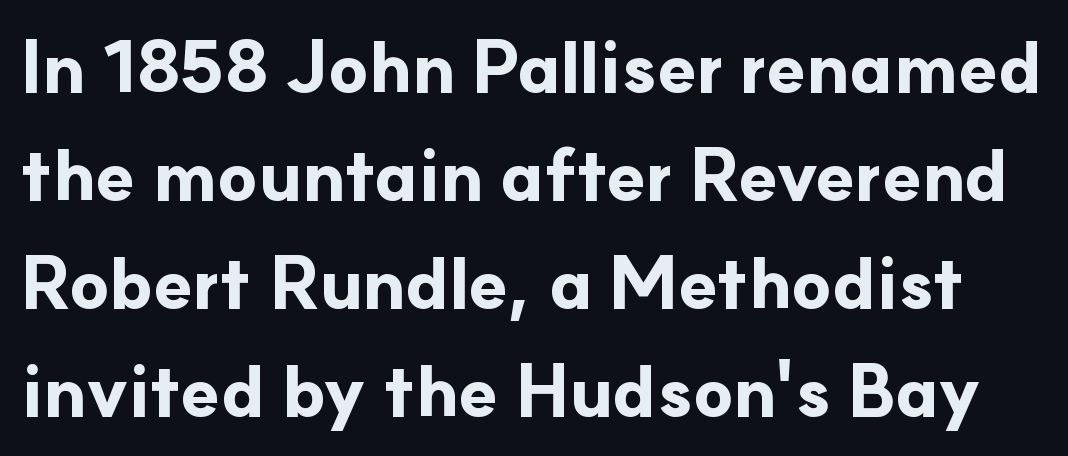
The image shows 71 px bold sans-serif type, upright; set normal line spacing (1.52x), normal letter spacing, not underlined; low stroke contrast and a small x-height.
